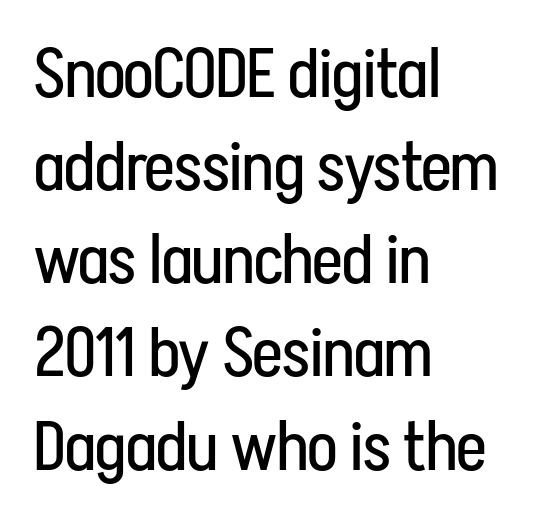
The image shows 69 px regular-weight, condensed sans-serif type, upright; set left-aligned, normal line spacing (1.35x), normal letter spacing, not underlined; low stroke contrast and a medium x-height.
